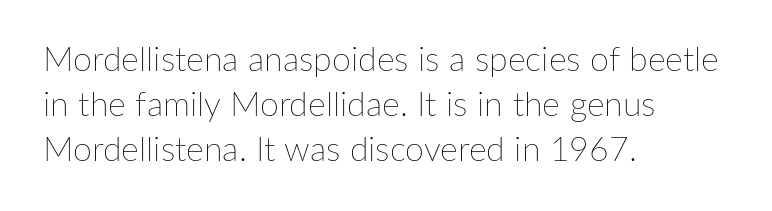
The image shows 34 px thin type, upright; set left-aligned, normal line spacing (1.32x), normal letter spacing, not underlined; low stroke contrast and a medium x-height.
